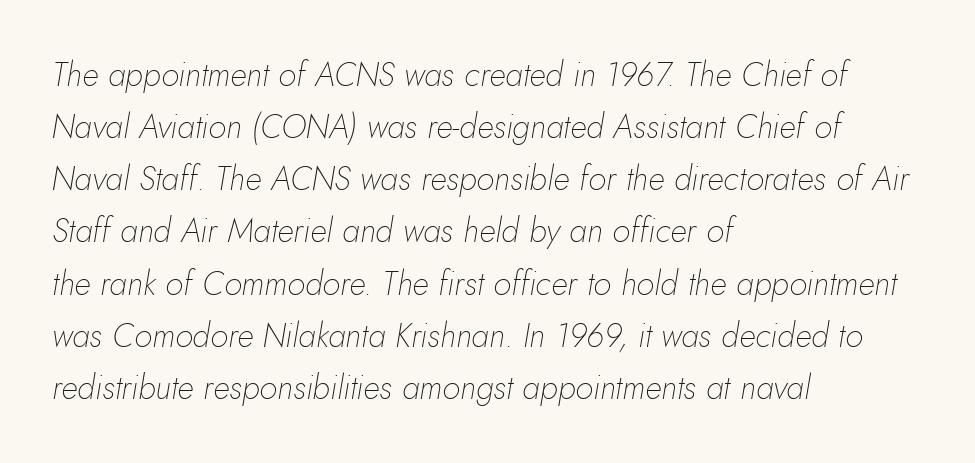
Is the letter spacing exaggerated? No — it looks like the ordinary default. You could not count columns in this text — the font is proportionally spaced. Line starts are locked; line ends wander. Quick note: interline space is typical. Honestly, there is no underline to notice here at all.
